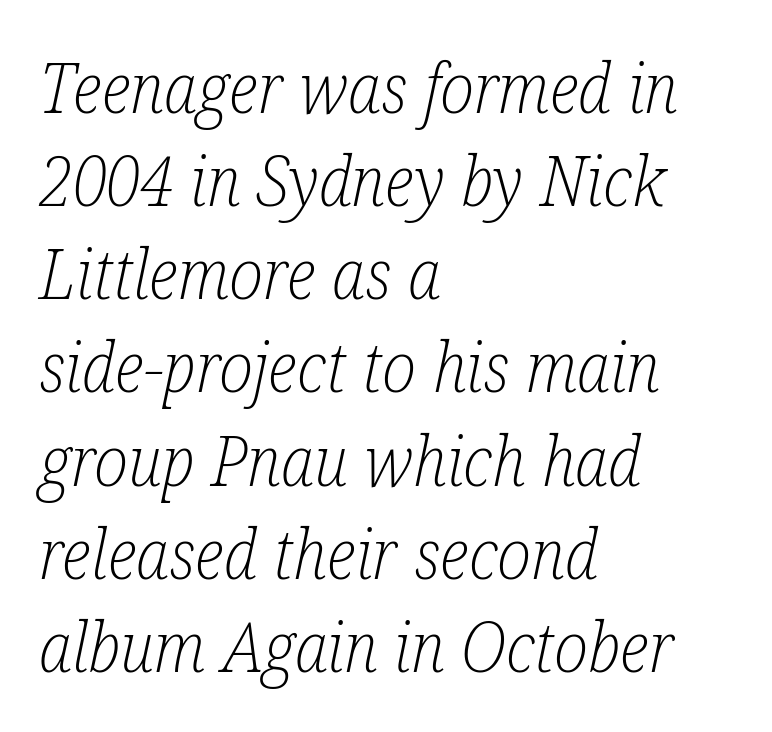
The image shows 69 px light, condensed serif type, italic (leaning right); set left-aligned, normal line spacing (1.35x), normal letter spacing, not underlined; low stroke contrast and a medium x-height.
